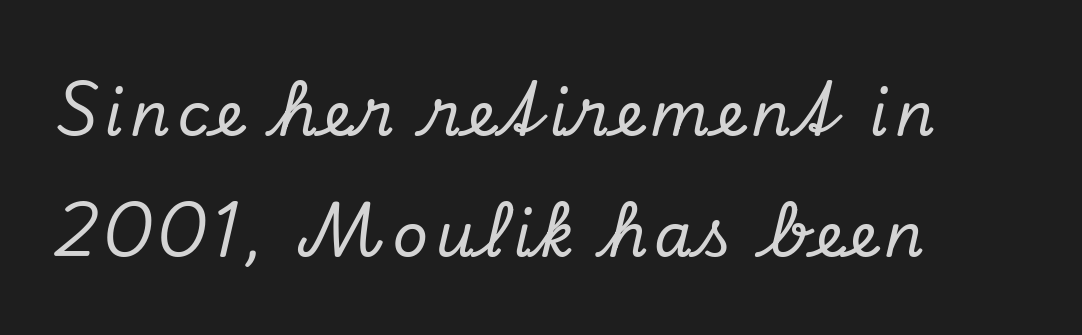
Q: Is the text italic (slanted)? A: Yes, it leans right by about 13 degrees.
Q: Is the typeface a serif or a sans-serif typeface? A: Serif.
Q: Is the text underlined? A: No.
Q: How is the paragraph aligned? A: Left-aligned.
Q: Is the spacing between lines tight, normal or loose? A: Loose.
Q: Width (condensed, normal, or wide)? A: Normal.
Q: Stroke contrast? A: Low.
Q: x-height? A: Small.
Q: Monospaced? A: No.
